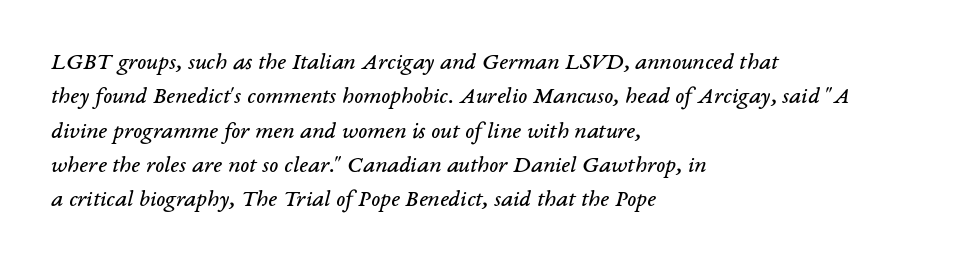
Q: Is the text bold? A: No.
Q: Is the text italic (slanted)? A: Yes, it leans right by about 14 degrees.
Q: Is the text underlined? A: No.
Q: How is the paragraph aligned? A: Left-aligned.
Q: Is the spacing between letters normal or unusually wide? A: Normal.
Q: Is the spacing between lines tight, normal or loose? A: Normal.
